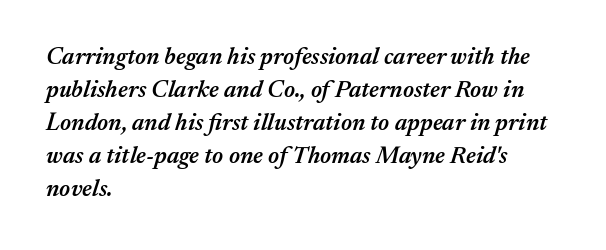
{"italic": "yes", "lean": "right", "slant_degrees": 17, "bold": "semi", "underline": "no", "align": "left", "line_spacing": "normal", "line_spacing_ratio": 1.38, "letter_spacing": "normal", "letter_spacing_em": 0.0, "glyph_px": 24}
